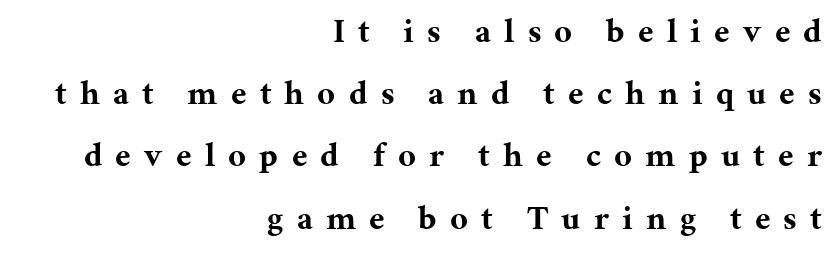
Q: Is the text bold? A: Yes.
Q: Is the text italic (slanted)? A: No, it is upright.
Q: Is the typeface a serif or a sans-serif typeface? A: Serif.
Q: Is the text underlined? A: No.
Q: How is the paragraph aligned? A: Right-aligned.
Q: Is the spacing between letters normal or unusually wide? A: Unusually wide.
Q: Width (condensed, normal, or wide)? A: Normal.
Q: Stroke contrast? A: Medium.
Q: x-height? A: Medium.
Q: Monospaced? A: No.
